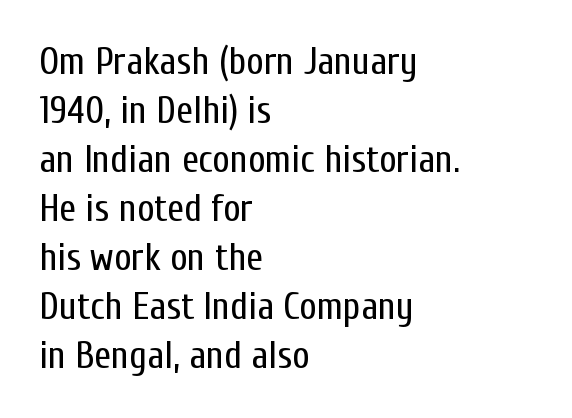
The image shows 38 px regular-weight, condensed sans-serif type, upright; set left-aligned, normal line spacing (1.29x), normal letter spacing, not underlined; low stroke contrast and a medium x-height.
